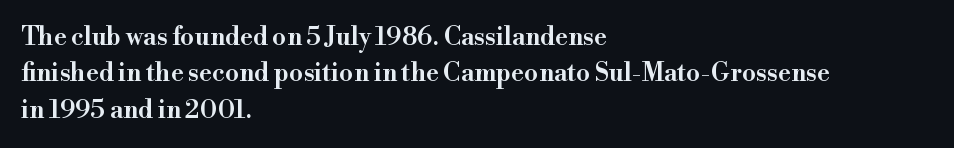
A somewhat darkened texture: the type is semibold rather than bold. If you drew a ruler down the left edge, every line would touch it. The zone under the glyphs is completely vacant. Ascenders rise straight up at ninety degrees. Caption: standard tracking, unaltered. Each new line begins a customary step beneath the previous one.
